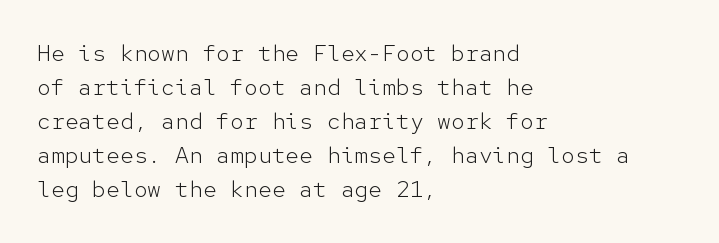
The type sits square on the baseline with zero lean. Stem width sits at or under what a default text font uses. Horizontally, the lines are justified to the leading edge only. This sample keeps an unexceptional amount of space between lines. The space beneath each line is pristine and unruled. There is no visible air inserted between adjacent glyphs.
